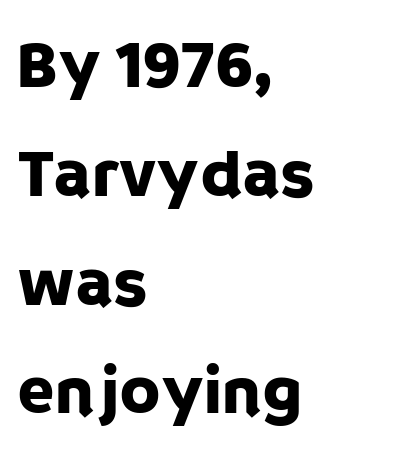
The letters stand straight up with perfectly vertical stems. Underlining? Definitely not there. Vertical spacing — default. This sample is left-justified, so line endings fall wherever the words run out. Each letter keeps its own natural width here, so spacing adapts to shape.
